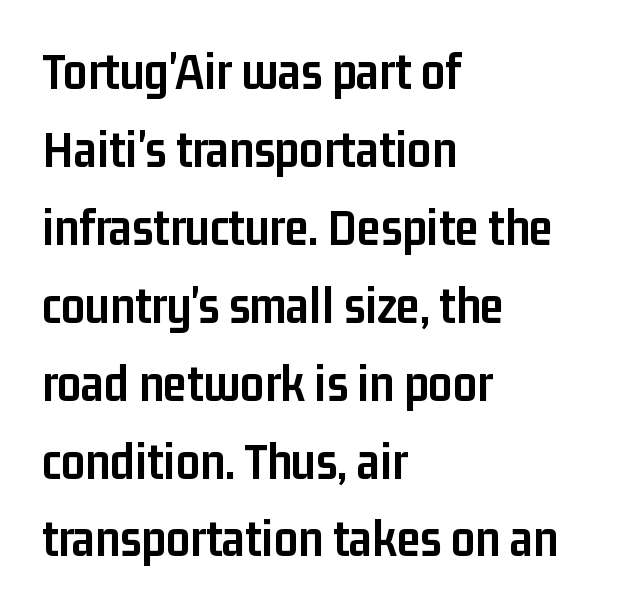
{"serif": "no", "italic": "no", "bold": "yes", "weight": "semibold", "width": "condensed", "stroke_contrast": "low", "x_height": "medium", "monospaced": "no", "underline": "no", "align": "left", "line_spacing": "normal", "line_spacing_ratio": 1.47, "letter_spacing": "normal", "letter_spacing_em": 0.0, "glyph_px": 53}
